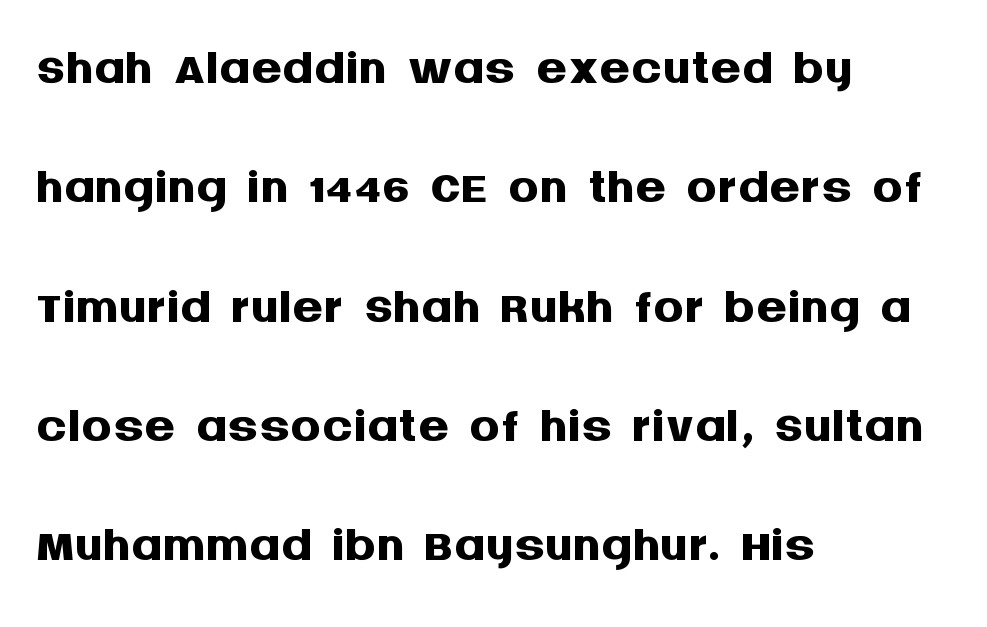
The image shows 76 px semibold sans-serif type, upright; set left-aligned, normal line spacing (1.57x), normal letter spacing, not underlined; medium stroke contrast and a large x-height.
